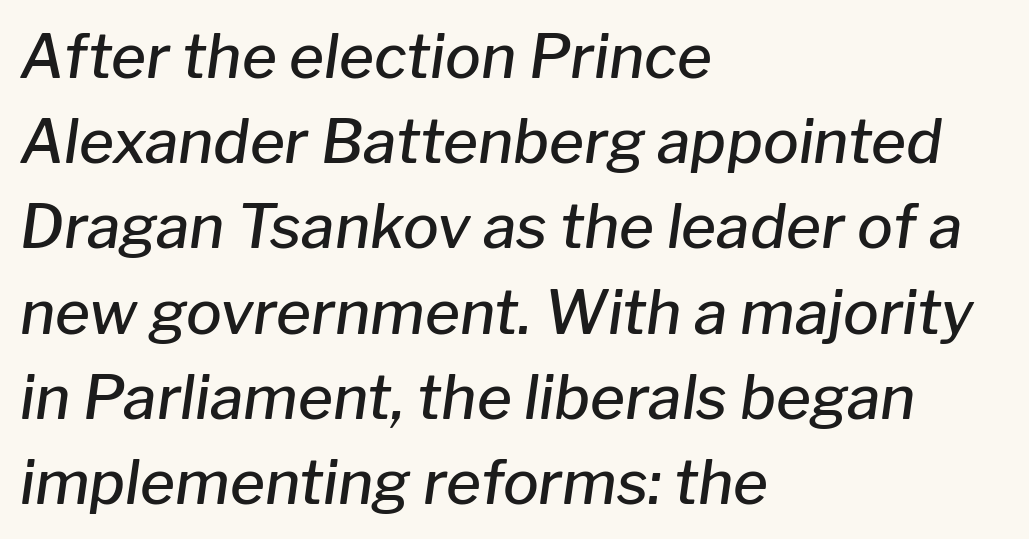
Honestly, the row spacing looks completely unremarkable. The glyphs have the mass of a demibold cut, below bold. Check the space under the baseline: it is left empty. Rendered with sloped, italic letterforms. The rag falls on the right side of this text block. These lines are rendered in a variable-pitch font.
